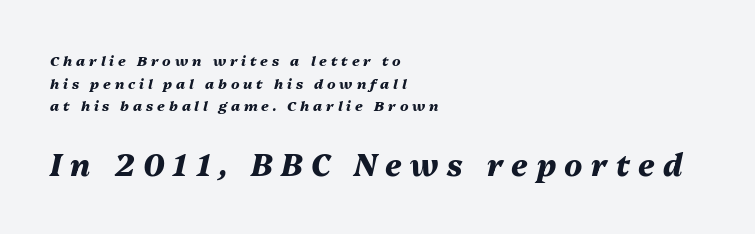
{"italic": "yes", "lean": "right", "slant_degrees": 13, "bold": "yes", "weight": "heavy", "width": "normal", "stroke_contrast": "medium", "x_height": "medium", "monospaced": "no", "underline": "no", "align": "left", "line_spacing": "normal", "line_spacing_ratio": 1.61, "letter_spacing": "wide", "letter_spacing_em": 0.28, "larger_block": "second", "size_ratio": 2.14, "glyph_px": 30}
